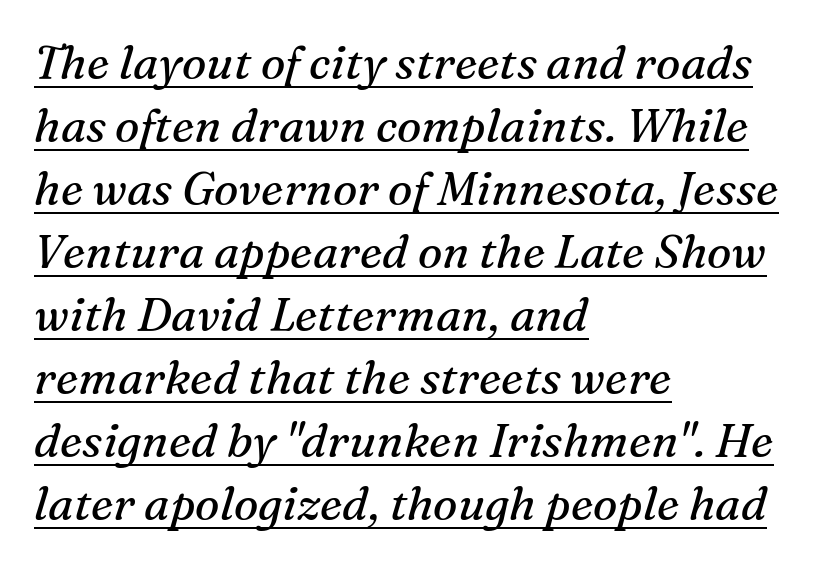
{"serif": "yes", "italic": "yes", "lean": "right", "slant_degrees": 16, "bold": "no", "weight": "regular", "width": "normal", "stroke_contrast": "medium", "x_height": "medium", "monospaced": "no", "underline": "yes", "align": "left", "line_spacing": "normal", "line_spacing_ratio": 1.37, "letter_spacing": "normal", "letter_spacing_em": 0.0, "glyph_px": 46}
